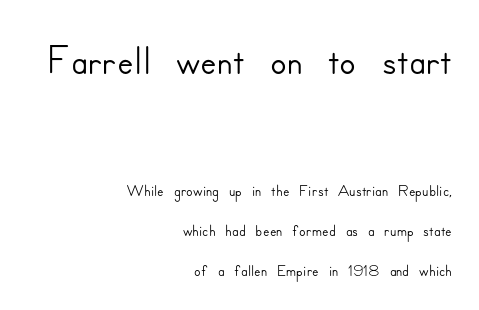
{"serif": "no", "italic": "no", "width": "normal", "stroke_contrast": "low", "x_height": "small", "monospaced": "no", "underline": "no", "align": "right", "line_spacing": "normal", "line_spacing_ratio": 1.66, "letter_spacing": "normal", "letter_spacing_em": 0.0, "larger_block": "first", "size_ratio": 2.54, "glyph_px": 61}
